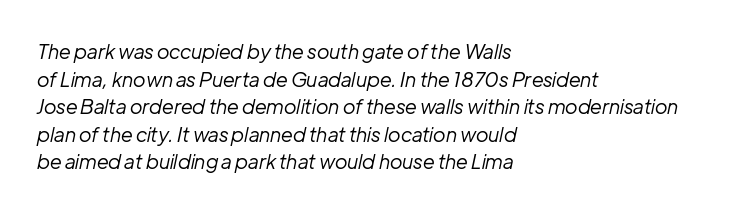
The image shows 20 px text type, italic (leaning right); set left-aligned, normal line spacing (1.38x), normal letter spacing, not underlined.
